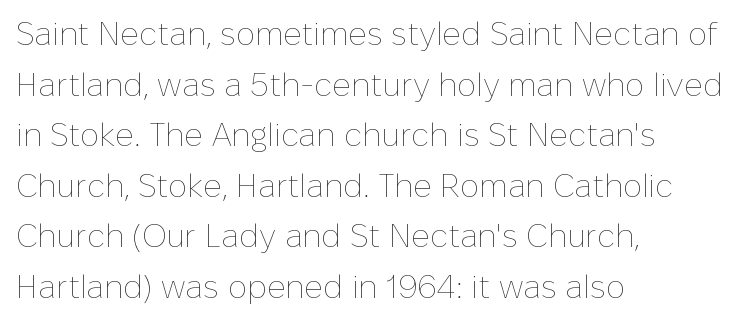
{"italic": "no", "bold": "no", "weight": "thin", "width": "normal", "stroke_contrast": "low", "x_height": "medium", "monospaced": "no", "underline": "no", "align": "left", "line_spacing": "normal", "line_spacing_ratio": 1.58, "letter_spacing": "normal", "letter_spacing_em": 0.0, "glyph_px": 32}
